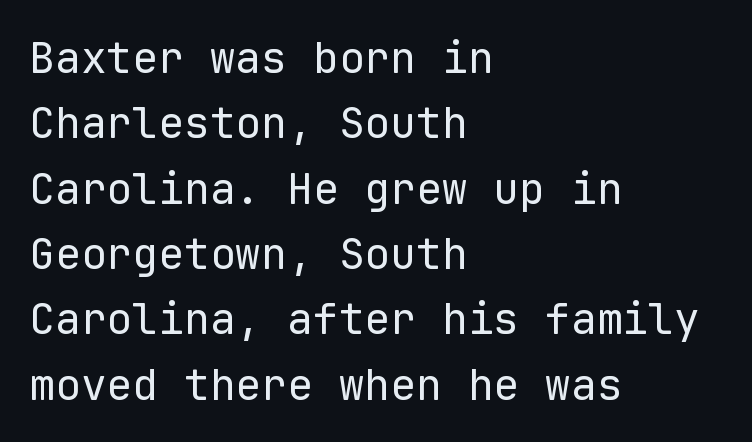
{"serif": "no", "italic": "no", "bold": "no", "weight": "regular", "width": "normal", "stroke_contrast": "low", "x_height": "medium", "monospaced": "yes", "underline": "no", "align": "left", "line_spacing": "normal", "line_spacing_ratio": 1.52, "letter_spacing": "normal", "letter_spacing_em": 0.0, "glyph_px": 43}
